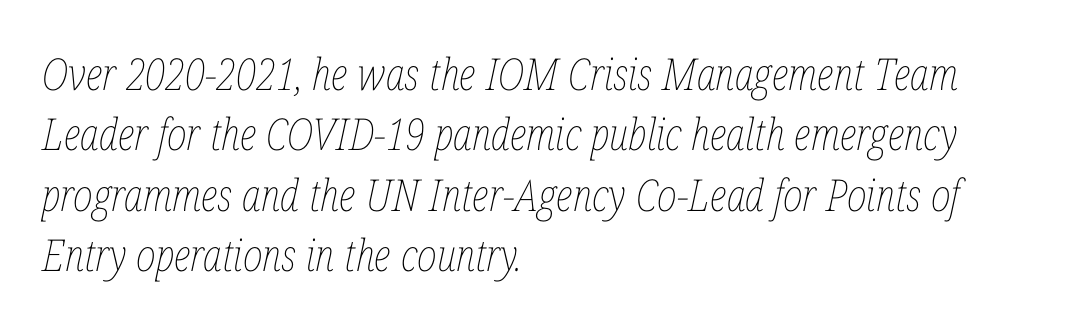
The image shows 44 px thin, condensed type, italic (leaning right); set left-aligned, normal line spacing (1.37x), normal letter spacing, not underlined; low stroke contrast and a medium x-height.
